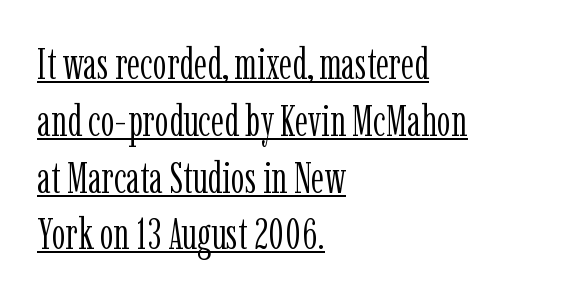
Q: Is the text bold? A: No.
Q: Is the text italic (slanted)? A: No, it is upright.
Q: Is the typeface a serif or a sans-serif typeface? A: Serif.
Q: Is the text underlined? A: Yes.
Q: How is the paragraph aligned? A: Left-aligned.
Q: Is the spacing between letters normal or unusually wide? A: Normal.
Q: Is the spacing between lines tight, normal or loose? A: Normal.
Q: Width (condensed, normal, or wide)? A: Condensed.
Q: Stroke contrast? A: Low.
Q: x-height? A: Medium.
Q: Monospaced? A: No.
